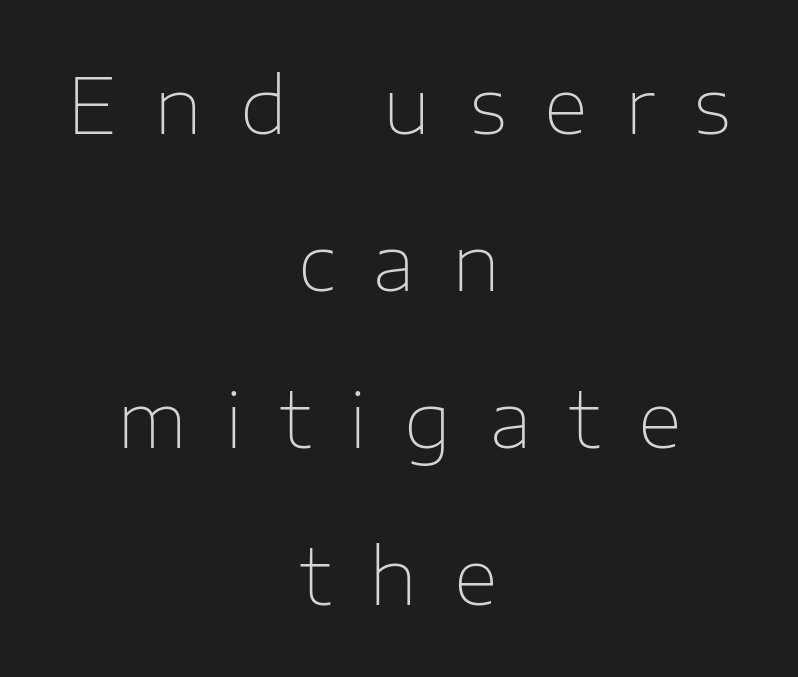
The image shows 77 px thin sans-serif type, upright; set centered, loose line spacing (2.04x), unusually wide letter spacing (+0.49 em), not underlined; low stroke contrast and a medium x-height.
